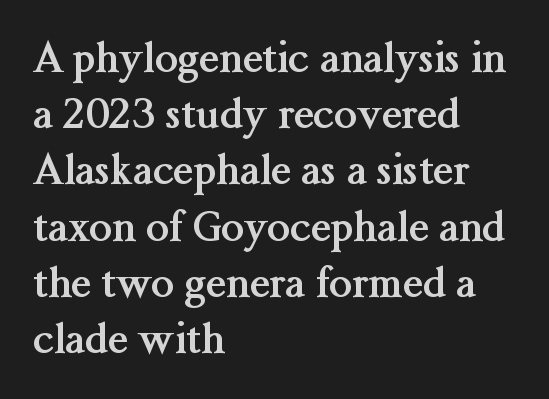
Q: Is the text bold? A: Yes.
Q: Is the text italic (slanted)? A: No, it is upright.
Q: Is the typeface a serif or a sans-serif typeface? A: Serif.
Q: Is the text underlined? A: No.
Q: How is the paragraph aligned? A: Left-aligned.
Q: Is the spacing between letters normal or unusually wide? A: Normal.
Q: Is the spacing between lines tight, normal or loose? A: Normal.
Q: Width (condensed, normal, or wide)? A: Normal.
Q: Stroke contrast? A: Medium.
Q: x-height? A: Medium.
Q: Monospaced? A: No.
